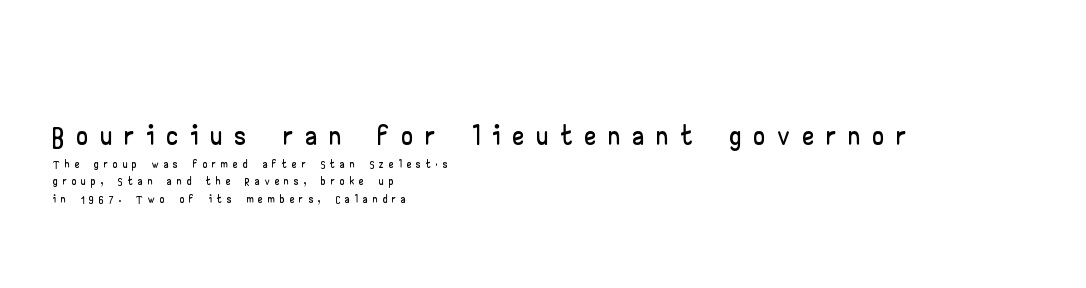
Q: Is the text italic (slanted)? A: No, it is upright.
Q: Is the typeface a serif or a sans-serif typeface? A: Sans-serif.
Q: Is the text underlined? A: No.
Q: How is the paragraph aligned? A: Left-aligned.
Q: Is the spacing between letters normal or unusually wide? A: Unusually wide.
Q: Is the spacing between lines tight, normal or loose? A: Tight.
Q: Which block of text is set in a larger size, the first (top) or the second (bottom)? A: The first (top) one.
Q: Width (condensed, normal, or wide)? A: Wide.
Q: Stroke contrast? A: Low.
Q: x-height? A: Small.
Q: Monospaced? A: No.
